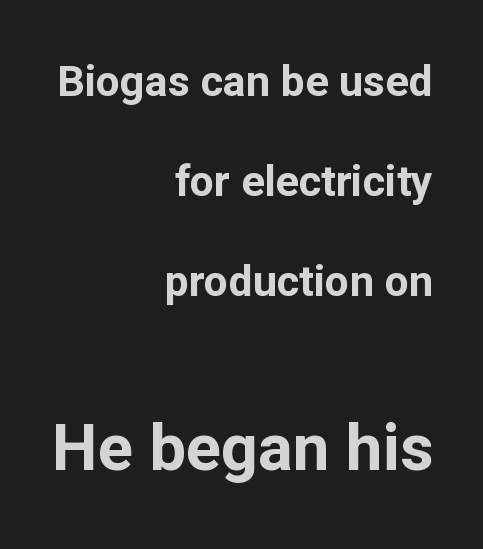
Q: Is the text bold? A: Yes.
Q: Is the text italic (slanted)? A: No, it is upright.
Q: Is the typeface a serif or a sans-serif typeface? A: Sans-serif.
Q: Is the text underlined? A: No.
Q: How is the paragraph aligned? A: Right-aligned.
Q: Is the spacing between letters normal or unusually wide? A: Normal.
Q: Is the spacing between lines tight, normal or loose? A: Loose.
Q: Which block of text is set in a larger size, the first (top) or the second (bottom)? A: The second (bottom) one.
Q: Width (condensed, normal, or wide)? A: Normal.
Q: Stroke contrast? A: Low.
Q: x-height? A: Medium.
Q: Monospaced? A: No.
